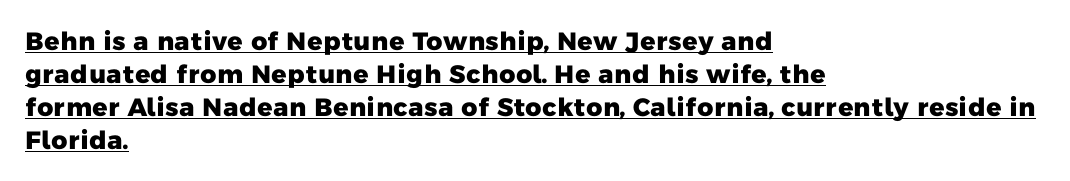
Does extra space separate the letters? No, they use regular spacing. How heavy is the stroke? Heavy — this is a bold. Teacher's note: observe the even left margin — that is flush-left alignment. Compared with typical paragraphs, the rows here are spaced about the same. The string is rendered with underlining switched on.
